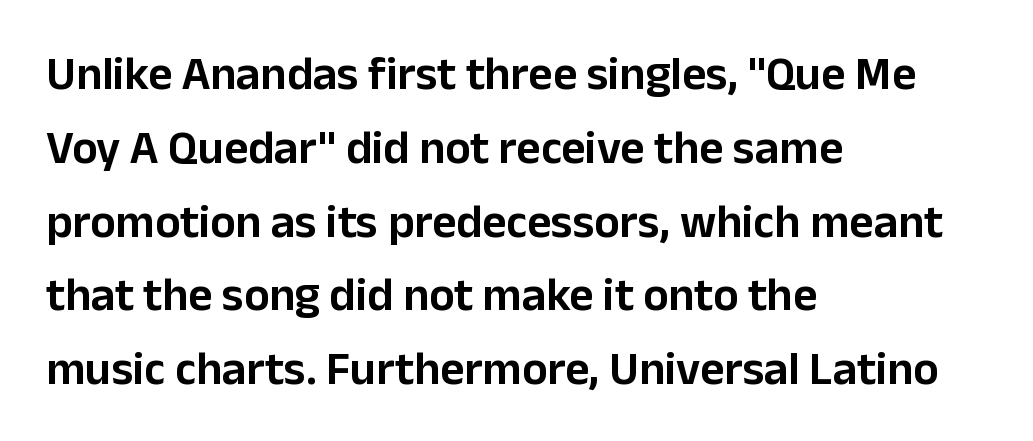
Posture: upright roman. A typesetter would call this proportional, since set widths differ per character. Each row of text sits above clean, open space. The font family rendered here belongs to the sans-serif group. Here the glyphs are tracked normally, forming tight word shapes. Interline gaps are of average width in this sample.
